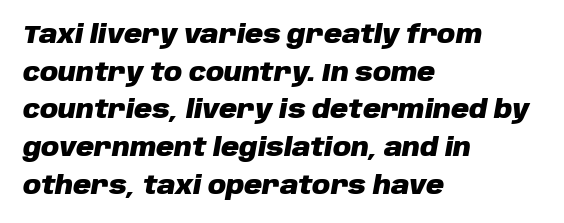
The image shows 25 px bold type, italic (leaning right); set left-aligned, normal line spacing (1.51x), normal letter spacing, not underlined.
